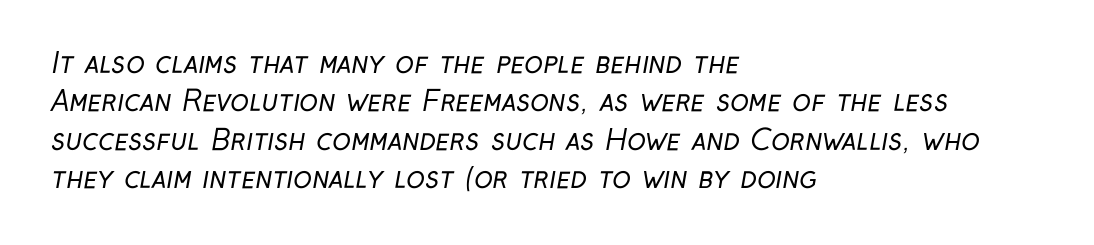
{"serif": "no", "bold": "no", "weight": "regular", "width": "condensed", "stroke_contrast": "low", "x_height": "medium", "monospaced": "no", "underline": "no", "align": "left", "line_spacing": "normal", "line_spacing_ratio": 1.37, "letter_spacing": "normal", "letter_spacing_em": 0.0, "glyph_px": 28}
